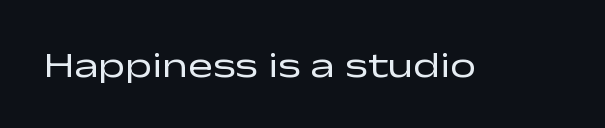
Q: Is the text bold? A: No.
Q: Is the text italic (slanted)? A: No, it is upright.
Q: Is the typeface a serif or a sans-serif typeface? A: Sans-serif.
Q: Is the text underlined? A: No.
Q: Is the spacing between letters normal or unusually wide? A: Normal.
Q: Width (condensed, normal, or wide)? A: Wide.
Q: Stroke contrast? A: Low.
Q: x-height? A: Medium.
Q: Monospaced? A: No.
